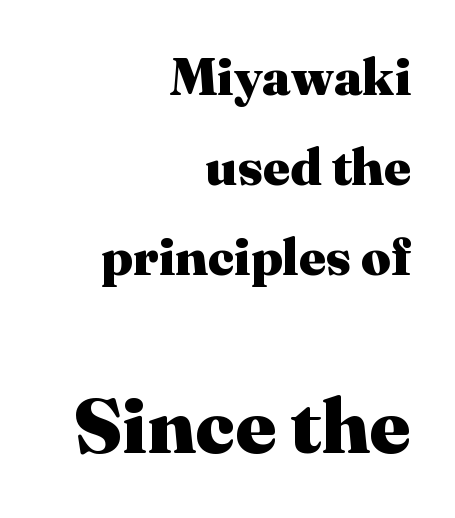
The image shows 78 px heavy serif type, upright; set right-aligned, line spacing 1.73x, normal letter spacing, not underlined; the second (bottom) block is 1.5x larger; medium stroke contrast and a medium x-height.
